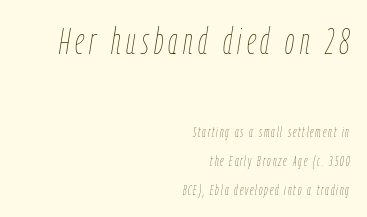
{"italic": "yes", "lean": "right", "slant_degrees": 9, "bold": "no", "weight": "thin", "width": "condensed", "stroke_contrast": "low", "x_height": "medium", "monospaced": "no", "underline": "no", "align": "right", "line_spacing": "loose", "line_spacing_ratio": 2.05, "larger_block": "first", "size_ratio": 2.64, "glyph_px": 37}
